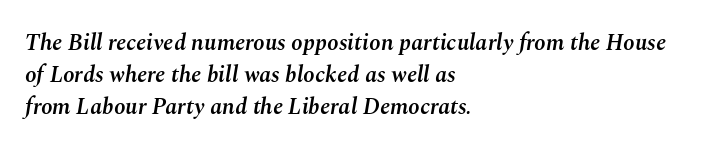
Compared with a centered layout, this one pins lines to the left instead. Emphasis-style slanted type is in use. Normally led — the rows are evenly, conventionally spaced. Has an underline been added? It has not.
